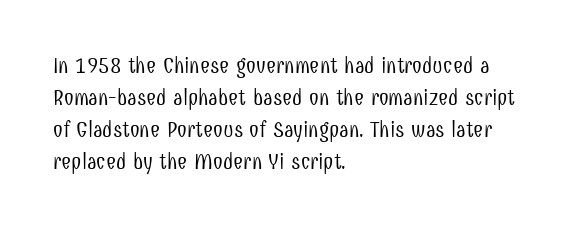
Q: Is the text bold? A: No.
Q: Is the text italic (slanted)? A: No, it is upright.
Q: Is the text underlined? A: No.
Q: How is the paragraph aligned? A: Left-aligned.
Q: Is the spacing between letters normal or unusually wide? A: Normal.
Q: Is the spacing between lines tight, normal or loose? A: Normal.
